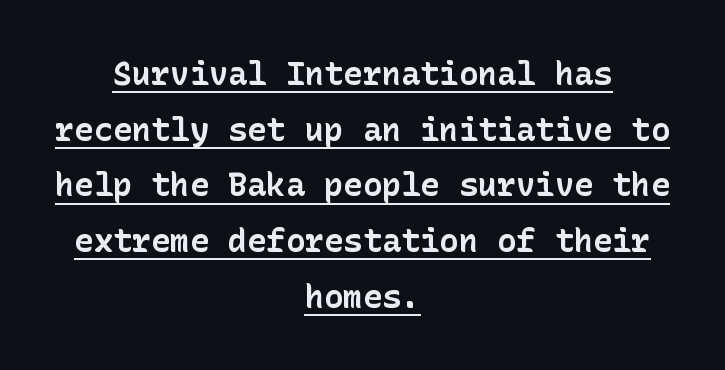
{"serif": "no", "italic": "no", "bold": "yes", "weight": "bold", "width": "normal", "stroke_contrast": "low", "x_height": "medium", "underline": "yes", "align": "center", "line_spacing_ratio": 1.74, "letter_spacing": "normal", "letter_spacing_em": 0.0, "glyph_px": 32}
